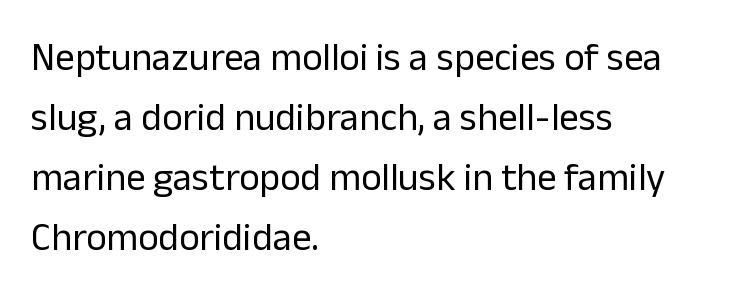
{"serif": "no", "italic": "no", "bold": "no", "weight": "regular", "width": "normal", "stroke_contrast": "low", "x_height": "medium", "monospaced": "no", "underline": "no", "align": "left", "line_spacing": "normal", "line_spacing_ratio": 1.54, "letter_spacing": "normal", "letter_spacing_em": 0.0, "glyph_px": 39}
